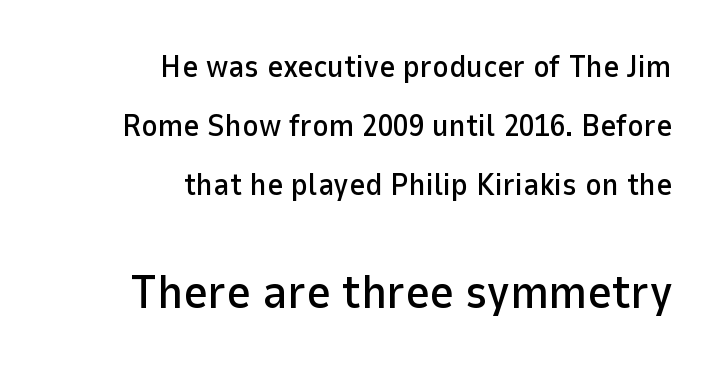
The designer went with a sans here, leaving each stem footless. Teacher's note: observe the even right margin — that is flush-right alignment. Beneath every word, the page is bare. You can tell it's not italic because the verticals are truly vertical. Reading top to bottom, the characters get bigger at the block break. Nothing unusual about the tracking: characters are spaced as the font intends.
